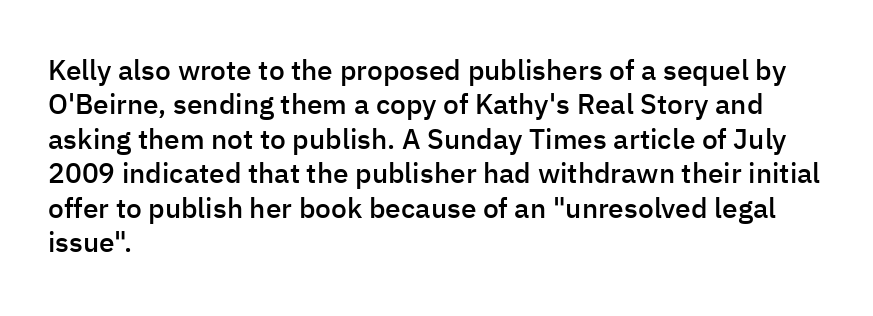
Descender tails drop into unmarked territory. The letters advance in unequal steps, a hallmark of proportional type. The passage is arranged the way most books set body copy — flush left. Are there feet on the stems? There aren't — it's a sans. Here the glyphs are tracked normally, forming tight word shapes. The lettering holds an erect, upright posture throughout.
